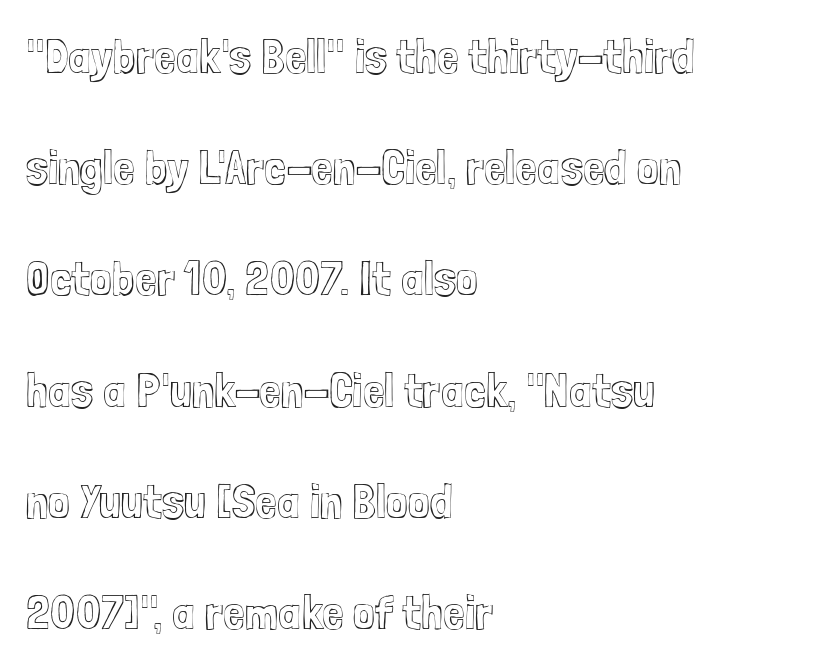
Short note: letters normally spaced. You could not count columns in this text — the font is proportionally spaced. Compared with typical paragraphs, the rows here are farther apart. Caption: multi-line text, flush left, ragged right.
